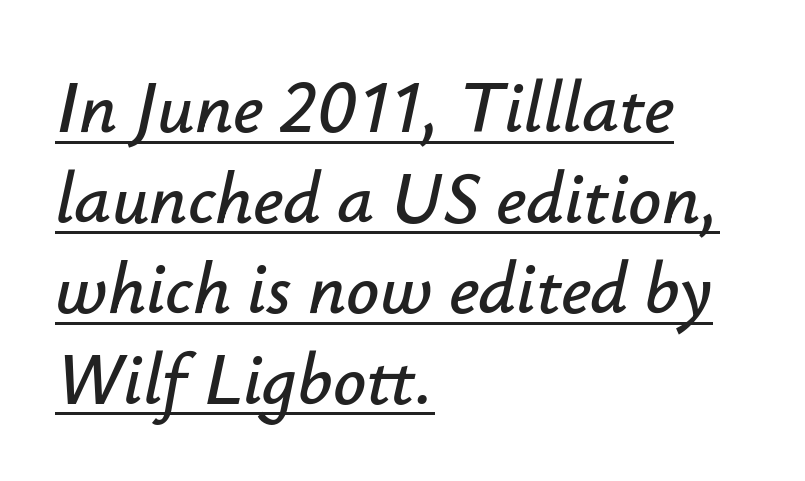
{"italic": "yes", "lean": "right", "slant_degrees": 12, "width": "normal", "stroke_contrast": "low", "x_height": "small", "monospaced": "no", "underline": "yes", "align": "left", "line_spacing_ratio": 1.24, "letter_spacing": "normal", "letter_spacing_em": 0.0, "glyph_px": 73}
